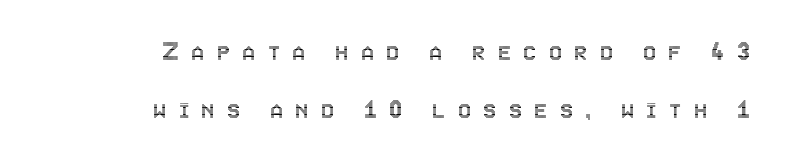
The image shows 30 px condensed type, upright; set right-aligned, loose line spacing (1.95x), unusually wide letter spacing (+0.4 em), not underlined; a large x-height.
